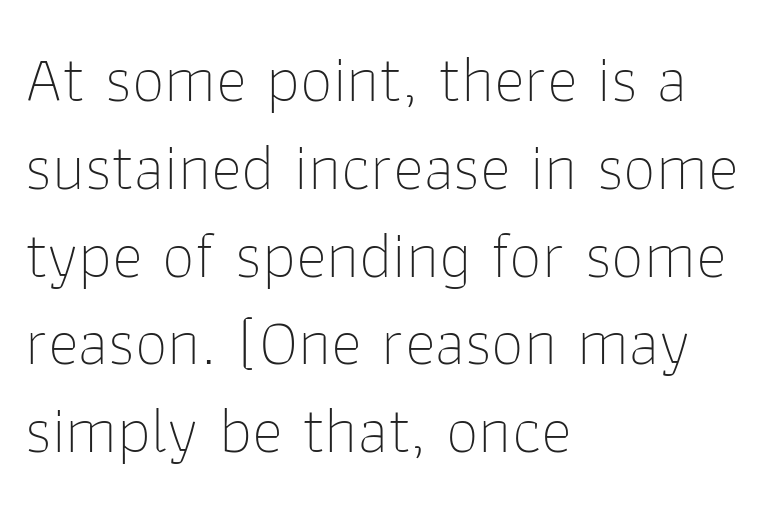
{"serif": "no", "italic": "no", "bold": "no", "weight": "thin", "width": "normal", "stroke_contrast": "low", "x_height": "medium", "monospaced": "no", "underline": "no", "align": "left", "line_spacing": "normal", "line_spacing_ratio": 1.33, "letter_spacing": "normal", "letter_spacing_em": 0.0, "glyph_px": 66}
